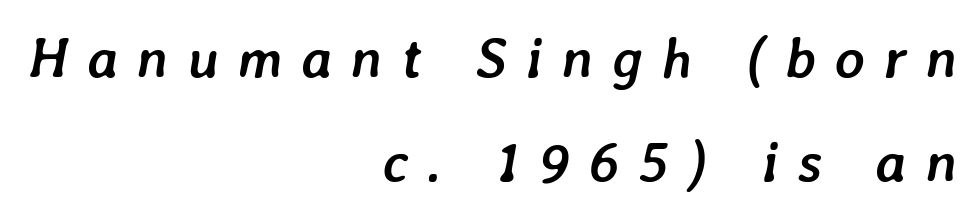
Q: Is the text bold? A: Yes.
Q: Is the text italic (slanted)? A: Yes, it leans right by about 7 degrees.
Q: Is the text underlined? A: No.
Q: How is the paragraph aligned? A: Right-aligned.
Q: Is the spacing between letters normal or unusually wide? A: Unusually wide.
Q: Width (condensed, normal, or wide)? A: Normal.
Q: Stroke contrast? A: Low.
Q: x-height? A: Medium.
Q: Monospaced? A: No.
